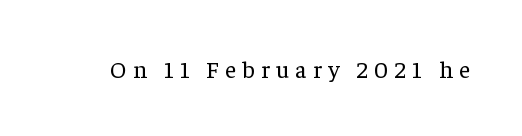
Q: Is the text bold? A: No.
Q: Is the text italic (slanted)? A: No, it is upright.
Q: Is the text underlined? A: No.
Q: Is the spacing between letters normal or unusually wide? A: Unusually wide.
